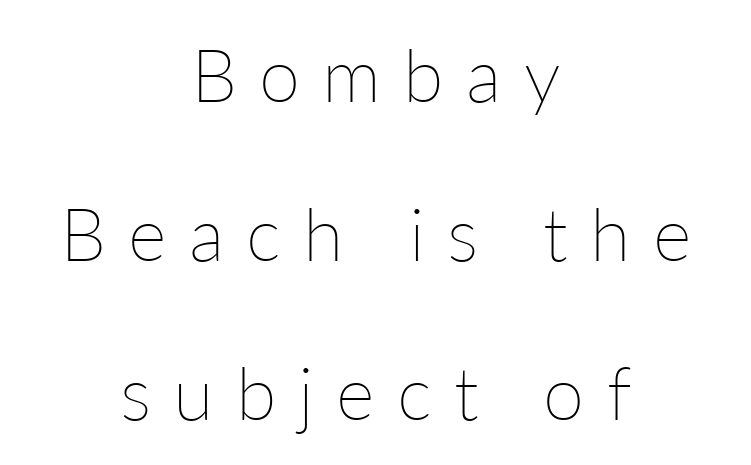
Inter-character spacing is expanded well beyond the font's built-in metrics. Both edges are ragged and mirror each other, which tells us the setting is centered. The cut favours lightness, reaching ordinary text weight at its darkest. It's the straight-up-and-down kind of type. The rendering uses natural spacing where letterforms have individual widths. Vertical spacing — loose.
